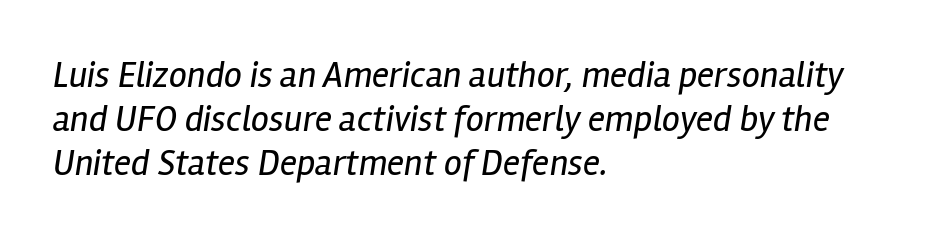
The image shows 36 px regular-weight, condensed type, italic (leaning right); set left-aligned, line spacing 1.22x, normal letter spacing, not underlined; low stroke contrast and a medium x-height.
